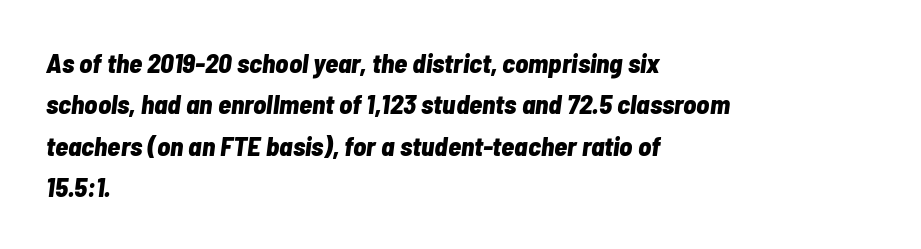
The image shows 27 px bold type, italic (leaning right); set left-aligned, normal line spacing (1.53x), normal letter spacing, not underlined.
